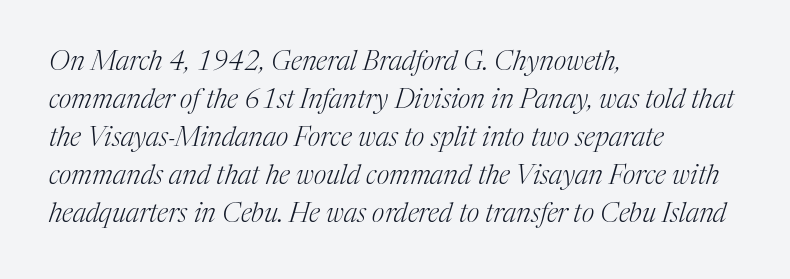
Ink coverage per letter is moderate at most. Lines of text with bare space underneath. A classic flush-left, rag-right setting is used for this passage. Every character sits at an angle, as italics do. Here the glyphs are tracked normally, forming tight word shapes. Students, observe: this is what conventionally led text looks like.
